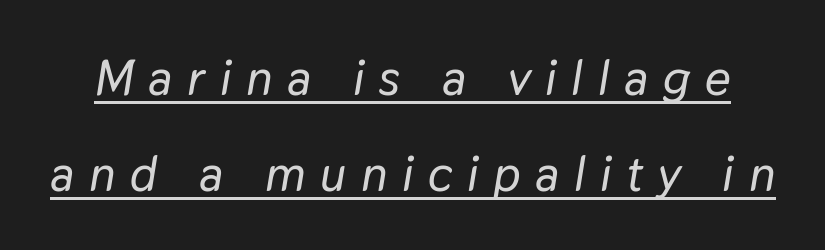
Q: Is the text italic (slanted)? A: Yes, it leans right by about 9 degrees.
Q: Is the text underlined? A: Yes.
Q: Is the spacing between letters normal or unusually wide? A: Unusually wide.
Q: Is the spacing between lines tight, normal or loose? A: Loose.
Q: Width (condensed, normal, or wide)? A: Normal.
Q: Stroke contrast? A: Low.
Q: x-height? A: Medium.
Q: Monospaced? A: No.
